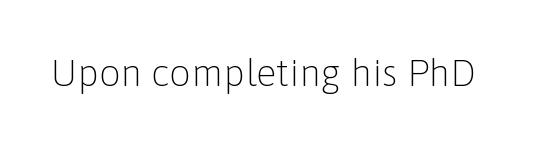
Q: Is the text bold? A: No.
Q: Is the text italic (slanted)? A: No, it is upright.
Q: Is the typeface a serif or a sans-serif typeface? A: Sans-serif.
Q: Is the text underlined? A: No.
Q: Is the spacing between letters normal or unusually wide? A: Normal.
Q: Width (condensed, normal, or wide)? A: Normal.
Q: Stroke contrast? A: Low.
Q: x-height? A: Medium.
Q: Monospaced? A: No.
